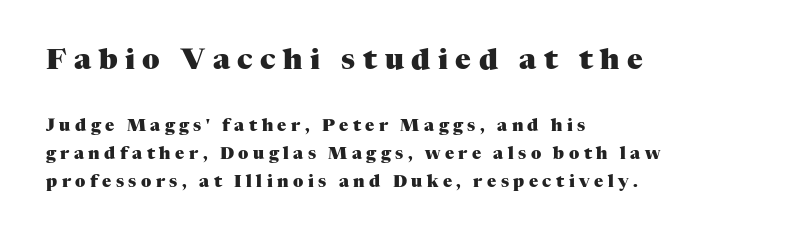
Q: Is the text bold? A: Yes.
Q: Is the text italic (slanted)? A: No, it is upright.
Q: Is the typeface a serif or a sans-serif typeface? A: Serif.
Q: Is the text underlined? A: No.
Q: How is the paragraph aligned? A: Left-aligned.
Q: Is the spacing between letters normal or unusually wide? A: Unusually wide.
Q: Is the spacing between lines tight, normal or loose? A: Normal.
Q: Which block of text is set in a larger size, the first (top) or the second (bottom)? A: The first (top) one.
Q: Width (condensed, normal, or wide)? A: Normal.
Q: Stroke contrast? A: Medium.
Q: x-height? A: Medium.
Q: Monospaced? A: No.
